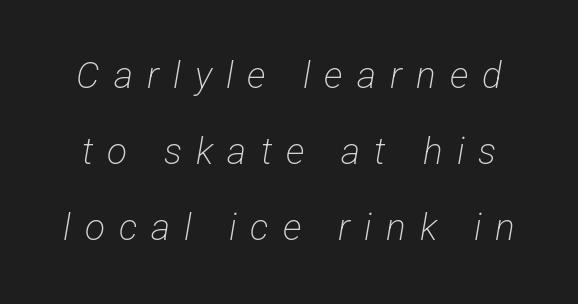
Each letter's strokes conclude bluntly, with no projecting serifs. A typesetter would call this heavily tracked-out type. Clear beneath every line of the passage. The letters advance in unequal steps, a hallmark of proportional type. Stems here are at most as thick as an everyday book face. Students, observe: this is what heavily led, spacious text looks like.
